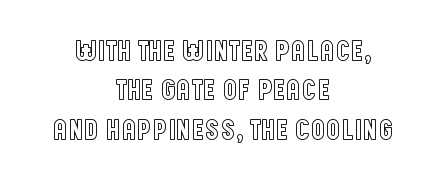
Q: Is the text italic (slanted)? A: No, it is upright.
Q: Is the text underlined? A: No.
Q: How is the paragraph aligned? A: Centered.
Q: Is the spacing between letters normal or unusually wide? A: Normal.
Q: Is the spacing between lines tight, normal or loose? A: Normal.
Q: Width (condensed, normal, or wide)? A: Condensed.
Q: x-height? A: Large.
Q: Monospaced? A: No.
